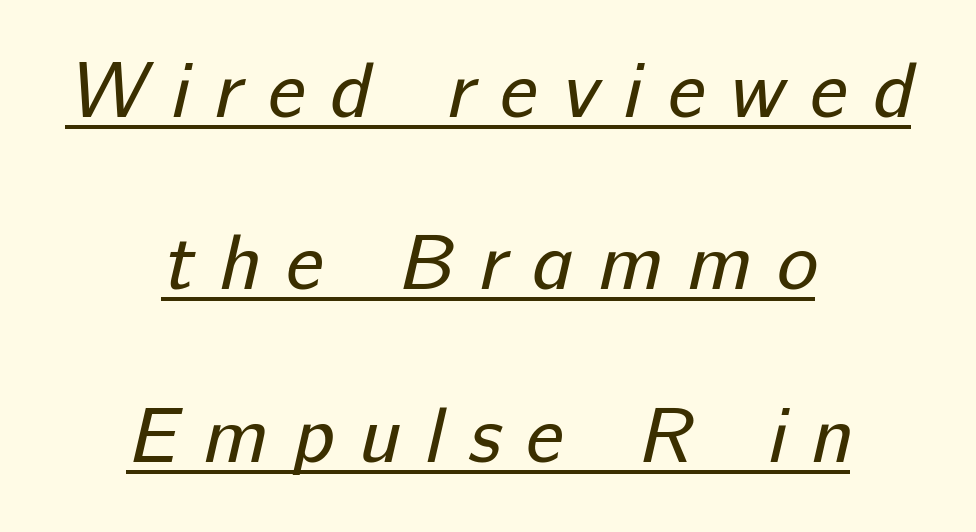
Q: Is the text bold? A: No.
Q: Is the typeface a serif or a sans-serif typeface? A: Sans-serif.
Q: Is the text underlined? A: Yes.
Q: How is the paragraph aligned? A: Centered.
Q: Is the spacing between letters normal or unusually wide? A: Unusually wide.
Q: Is the spacing between lines tight, normal or loose? A: Loose.
Q: Width (condensed, normal, or wide)? A: Normal.
Q: Stroke contrast? A: Low.
Q: x-height? A: Medium.
Q: Monospaced? A: No.
